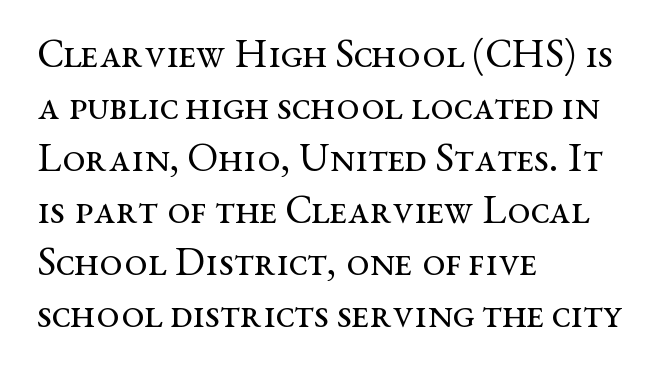
{"serif": "yes", "italic": "no", "bold": "no", "weight": "regular", "width": "wide", "stroke_contrast": "medium", "x_height": "medium", "monospaced": "no", "underline": "no", "align": "left", "line_spacing": "normal", "line_spacing_ratio": 1.27, "letter_spacing": "normal", "letter_spacing_em": 0.0, "glyph_px": 41}
